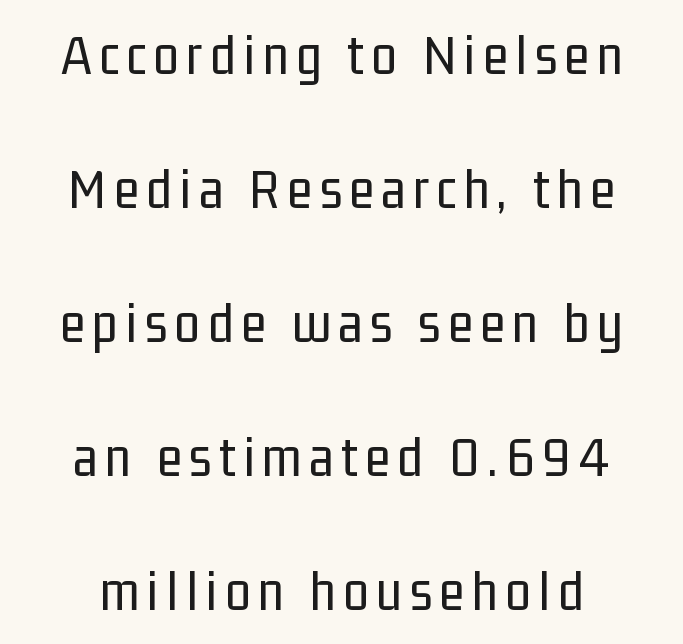
Any mark beneath the type? The region is blank. Baseline-to-baseline distance is far greater than the letter height. Compared with a flush-left layout, this one balances lines on the center instead. Regarding serifs, this sample does without them. The rendering uses natural spacing where letterforms have individual widths.
